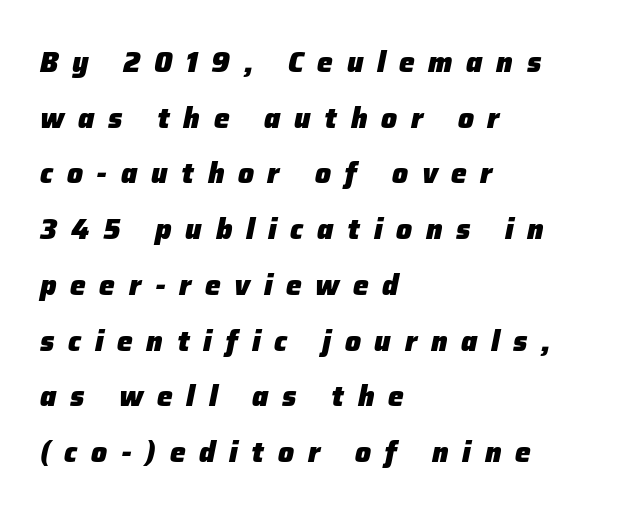
Q: Is the text bold? A: Yes.
Q: Is the text italic (slanted)? A: Yes, it leans right by about 12 degrees.
Q: Is the text underlined? A: No.
Q: How is the paragraph aligned? A: Left-aligned.
Q: Is the spacing between letters normal or unusually wide? A: Unusually wide.
Q: Is the spacing between lines tight, normal or loose? A: Loose.
Q: Width (condensed, normal, or wide)? A: Normal.
Q: Stroke contrast? A: Low.
Q: x-height? A: Medium.
Q: Monospaced? A: No.
